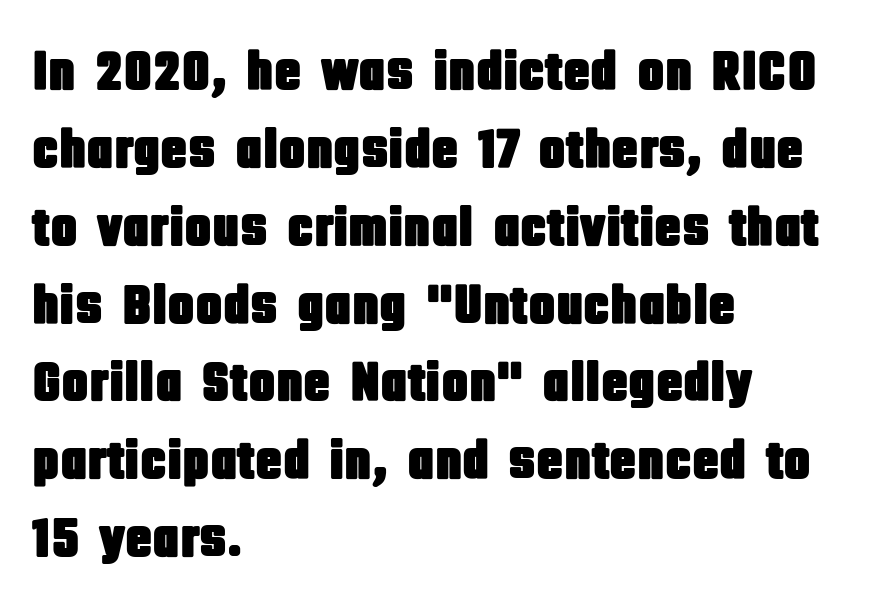
Look at the tracking — it's just the regular setting, nothing added. A typesetter would call this proportional, since set widths differ per character. Evenly set lines give the paragraph a standard silhouette. Each letter's strokes conclude bluntly, with no projecting serifs. The baseline area is clear. Italic? Not at all — the glyphs are vertical.
